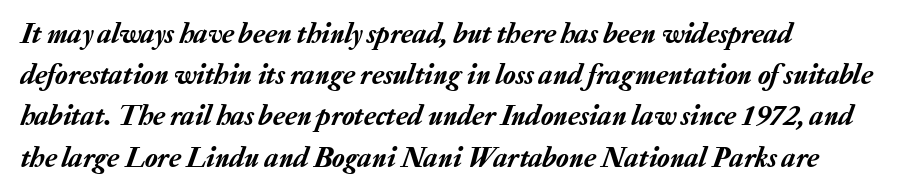
Q: Is the text italic (slanted)? A: Yes, it leans right by about 20 degrees.
Q: Is the text underlined? A: No.
Q: How is the paragraph aligned? A: Left-aligned.
Q: Is the spacing between letters normal or unusually wide? A: Normal.
Q: Is the spacing between lines tight, normal or loose? A: Normal.
Q: Width (condensed, normal, or wide)? A: Normal.
Q: Stroke contrast? A: Low.
Q: x-height? A: Medium.
Q: Monospaced? A: No.
